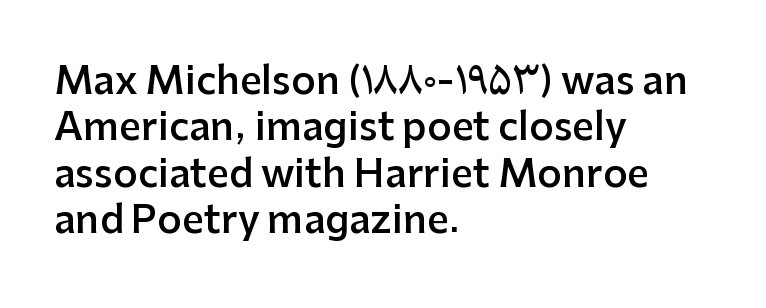
{"serif": "no", "italic": "no", "bold": "semi", "weight": "semibold", "width": "normal", "stroke_contrast": "low", "x_height": "medium", "monospaced": "no", "underline": "no", "align": "left", "line_spacing_ratio": 1.22, "letter_spacing": "normal", "letter_spacing_em": 0.0, "glyph_px": 38}
